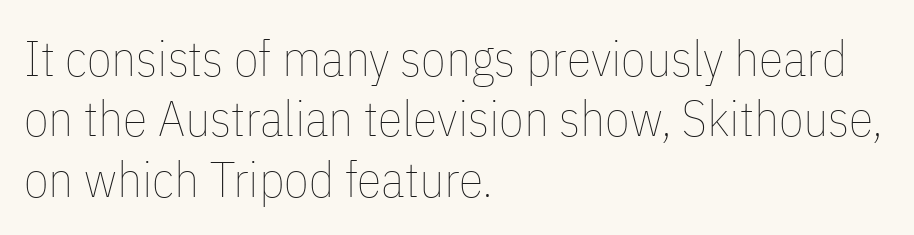
{"italic": "no", "bold": "no", "weight": "thin", "width": "condensed", "stroke_contrast": "low", "x_height": "medium", "monospaced": "no", "underline": "no", "align": "left", "line_spacing_ratio": 1.21, "letter_spacing": "normal", "letter_spacing_em": 0.0, "glyph_px": 50}
